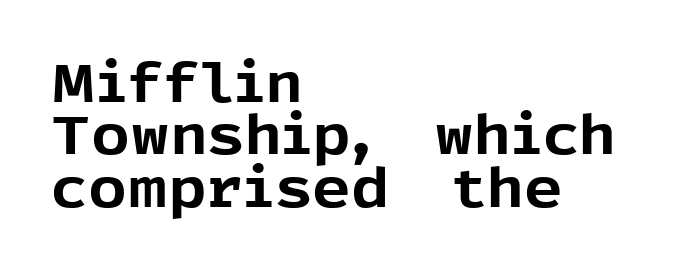
Horizontal alignment here is leftward, the default for most running prose. You can tell from the bare stems that sans-serif type was used. Do the characters align in a grid? No, the font is proportional. Here the glyphs are tracked normally, forming tight word shapes. The typesetting leans heavy: a genuine bold. Quick note: not italic, upright.
